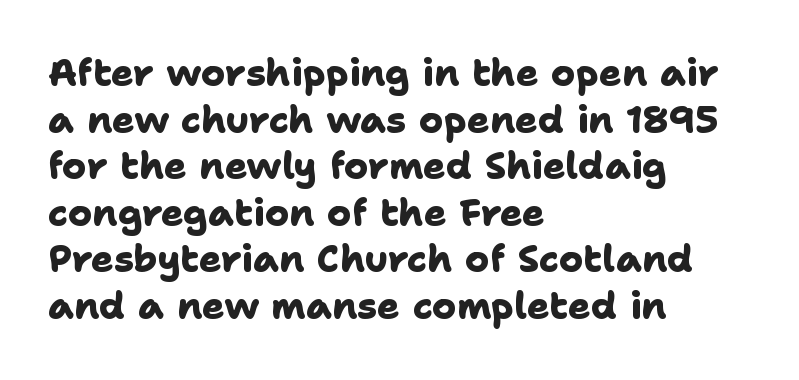
{"serif": "no", "bold": "yes", "weight": "heavy", "width": "normal", "stroke_contrast": "low", "x_height": "medium", "monospaced": "no", "underline": "no", "align": "left", "line_spacing": "normal", "line_spacing_ratio": 1.26, "letter_spacing": "normal", "letter_spacing_em": 0.0, "glyph_px": 37}
